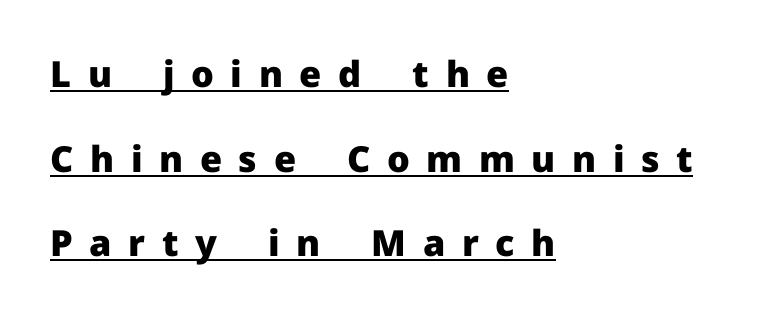
Q: Is the text bold? A: Yes.
Q: Is the text italic (slanted)? A: No, it is upright.
Q: Is the typeface a serif or a sans-serif typeface? A: Sans-serif.
Q: Is the text underlined? A: Yes.
Q: How is the paragraph aligned? A: Left-aligned.
Q: Is the spacing between letters normal or unusually wide? A: Unusually wide.
Q: Is the spacing between lines tight, normal or loose? A: Loose.
Q: Width (condensed, normal, or wide)? A: Normal.
Q: Stroke contrast? A: Low.
Q: x-height? A: Medium.
Q: Monospaced? A: No.
